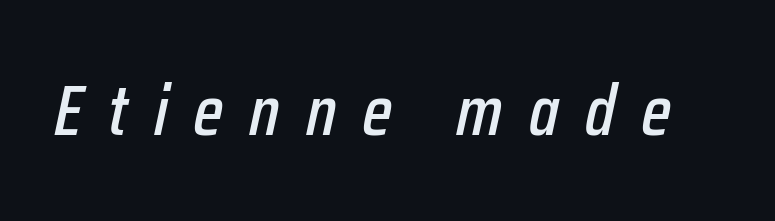
No word sits above an underline. Substantial extra tracking has been applied to these lines. The letters advance in unequal steps, a hallmark of proportional type. The typography opts for an oblique posture over an upright one.
